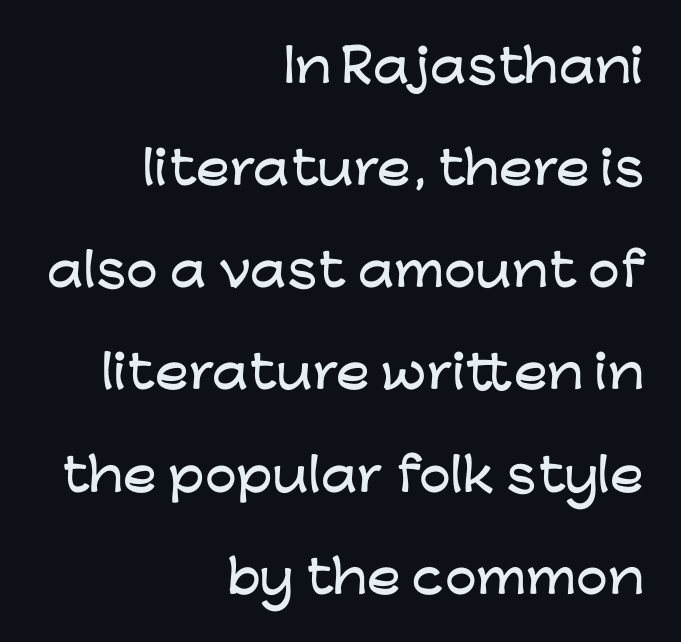
{"serif": "no", "italic": "no", "width": "wide", "stroke_contrast": "low", "x_height": "medium", "monospaced": "no", "underline": "no", "align": "right", "line_spacing": "loose", "line_spacing_ratio": 2.27, "letter_spacing": "normal", "letter_spacing_em": 0.0, "glyph_px": 45}
